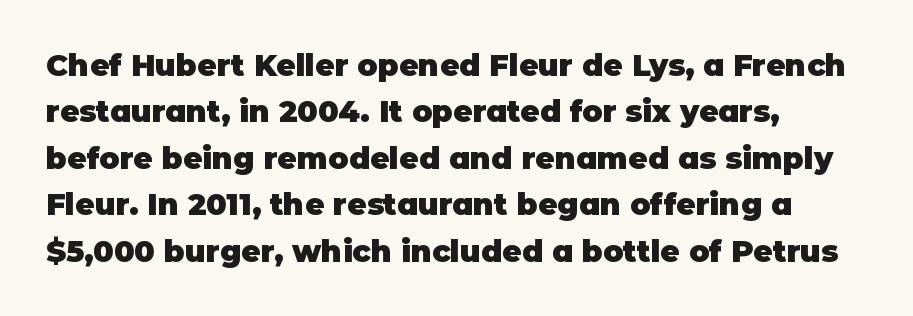
{"serif": "no", "italic": "no", "bold": "yes", "weight": "heavy", "width": "normal", "stroke_contrast": "low", "x_height": "large", "monospaced": "no", "underline": "no", "align": "left", "line_spacing": "normal", "line_spacing_ratio": 1.55, "letter_spacing": "normal", "letter_spacing_em": 0.0, "glyph_px": 30}
